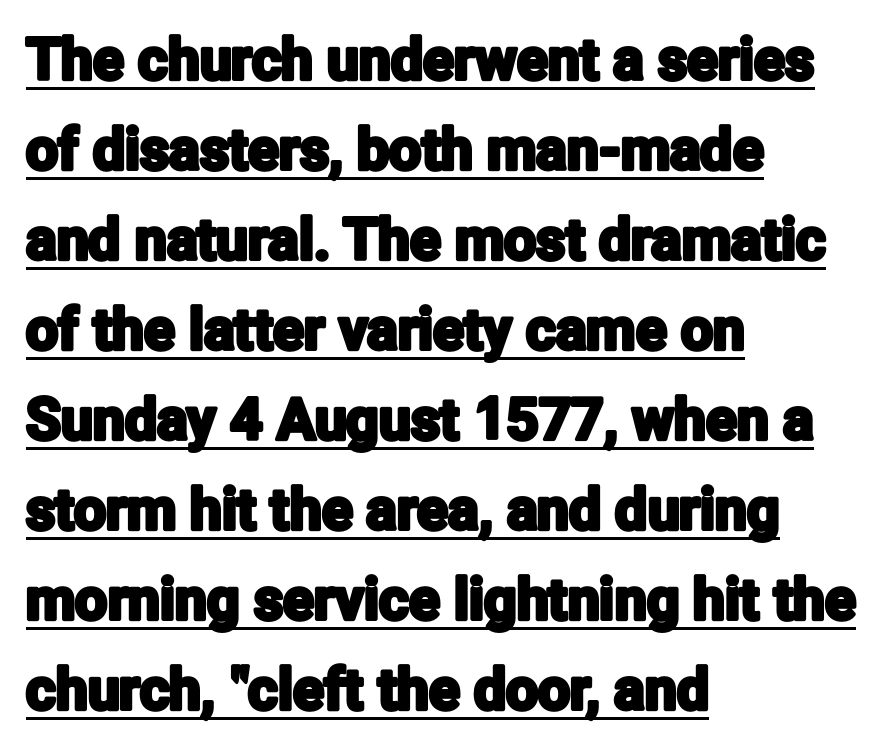
Q: Is the text italic (slanted)? A: No, it is upright.
Q: Is the typeface a serif or a sans-serif typeface? A: Sans-serif.
Q: Is the text underlined? A: Yes.
Q: How is the paragraph aligned? A: Left-aligned.
Q: Is the spacing between letters normal or unusually wide? A: Normal.
Q: Is the spacing between lines tight, normal or loose? A: Normal.
Q: Width (condensed, normal, or wide)? A: Condensed.
Q: Stroke contrast? A: Low.
Q: x-height? A: Medium.
Q: Monospaced? A: No.
